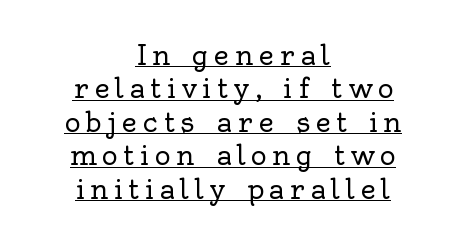
No letter is thick-stroked: the sample isn't bold. Here the glyphs are tracked loosely, breaking word shapes into spaced letters. The typesetter chose a symmetrical, centered arrangement here. Check the space under the baseline: a stroke is drawn there.
